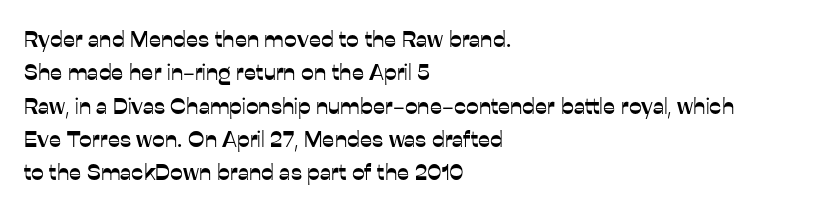
Q: Is the text italic (slanted)? A: No, it is upright.
Q: Is the text underlined? A: No.
Q: How is the paragraph aligned? A: Left-aligned.
Q: Is the spacing between letters normal or unusually wide? A: Normal.
Q: Is the spacing between lines tight, normal or loose? A: Normal.
